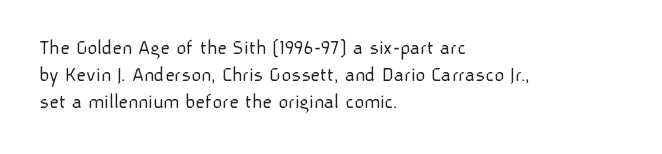
The passage shown is not underscored anywhere. Summary of vertical rhythm: regular, with standard interline spacing. The rag falls on the right side of this text block. Notice how the stems are strictly vertical — no italics here. Vertical stems look standard width or narrower in stroke.
